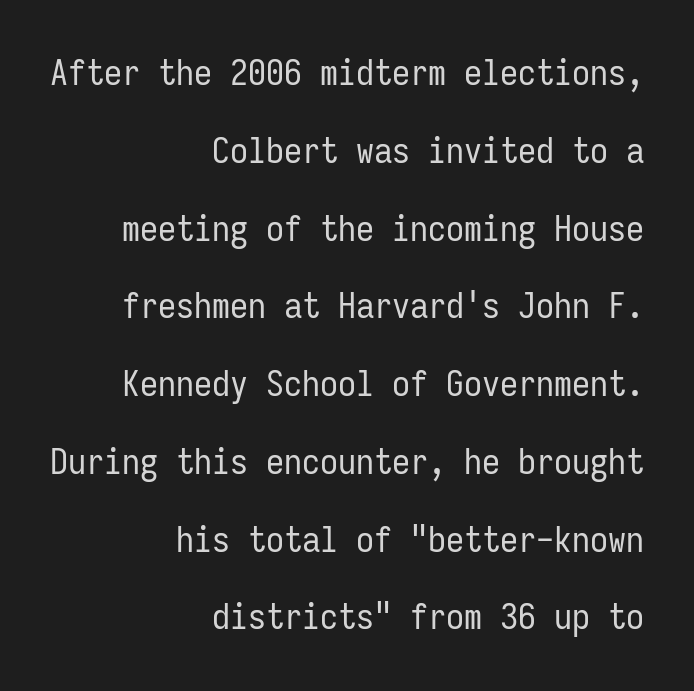
The image shows 36 px regular-weight, condensed sans-serif type, upright, monospaced; set right-aligned, loose line spacing (2.16x), normal letter spacing, not underlined; low stroke contrast and a medium x-height.
